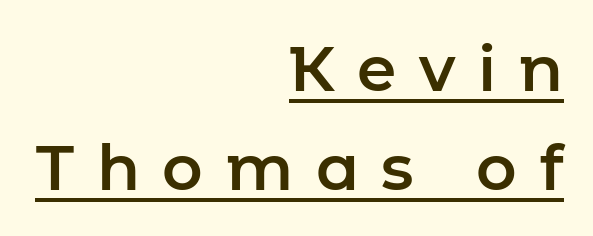
{"serif": "no", "italic": "no", "width": "normal", "stroke_contrast": "low", "x_height": "medium", "monospaced": "no", "underline": "yes", "align": "right", "line_spacing": "normal", "line_spacing_ratio": 1.57, "letter_spacing": "wide", "letter_spacing_em": 0.36, "glyph_px": 63}
